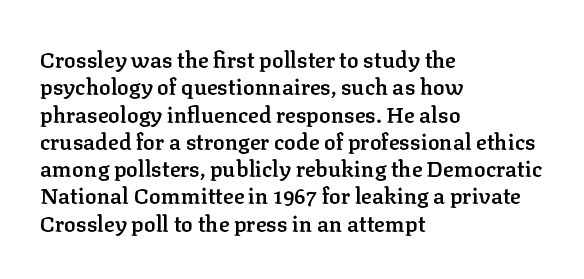
Q: Is the text bold? A: Semi-bold.
Q: Is the text italic (slanted)? A: No, it is upright.
Q: Is the text underlined? A: No.
Q: How is the paragraph aligned? A: Left-aligned.
Q: Is the spacing between letters normal or unusually wide? A: Normal.
